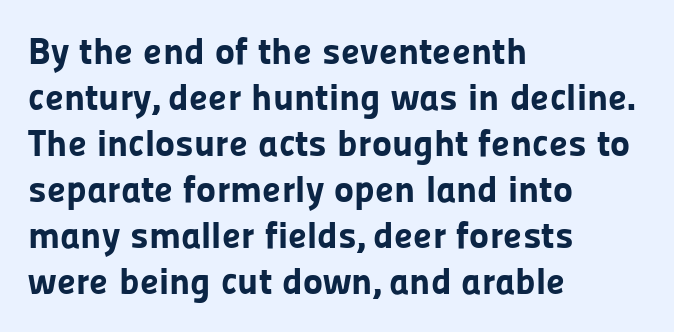
Q: Is the text bold? A: Yes.
Q: Is the text italic (slanted)? A: No, it is upright.
Q: Is the typeface a serif or a sans-serif typeface? A: Sans-serif.
Q: Is the text underlined? A: No.
Q: How is the paragraph aligned? A: Left-aligned.
Q: Is the spacing between letters normal or unusually wide? A: Normal.
Q: Width (condensed, normal, or wide)? A: Normal.
Q: Stroke contrast? A: Low.
Q: x-height? A: Medium.
Q: Monospaced? A: No.
